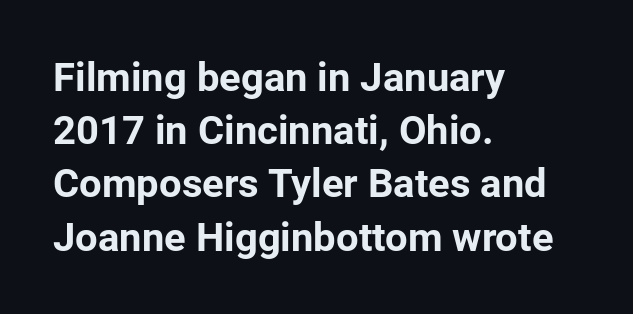
Q: Is the text bold? A: Yes.
Q: Is the text italic (slanted)? A: No, it is upright.
Q: Is the typeface a serif or a sans-serif typeface? A: Sans-serif.
Q: Is the text underlined? A: No.
Q: How is the paragraph aligned? A: Left-aligned.
Q: Is the spacing between letters normal or unusually wide? A: Normal.
Q: Is the spacing between lines tight, normal or loose? A: Normal.
Q: Width (condensed, normal, or wide)? A: Normal.
Q: Stroke contrast? A: Low.
Q: x-height? A: Medium.
Q: Monospaced? A: No.
